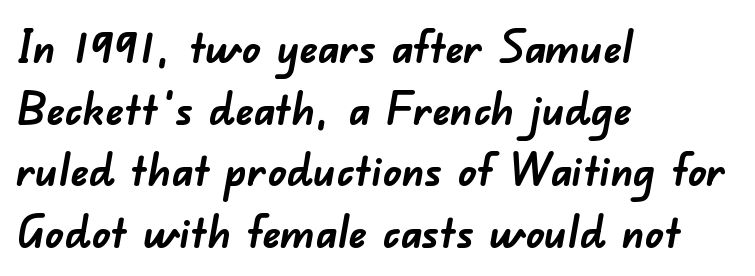
Q: Is the text bold? A: Yes.
Q: Is the typeface a serif or a sans-serif typeface? A: Sans-serif.
Q: Is the text underlined? A: No.
Q: How is the paragraph aligned? A: Left-aligned.
Q: Is the spacing between letters normal or unusually wide? A: Normal.
Q: Is the spacing between lines tight, normal or loose? A: Normal.
Q: Width (condensed, normal, or wide)? A: Normal.
Q: Stroke contrast? A: Low.
Q: x-height? A: Small.
Q: Monospaced? A: No.
